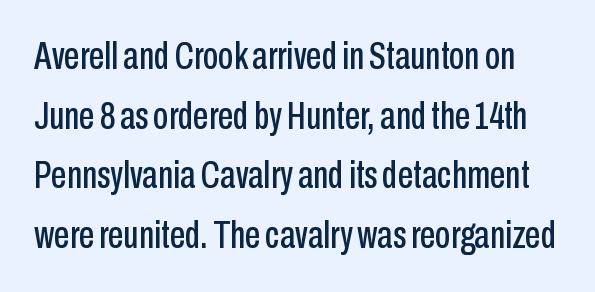
The image shows 39 px condensed sans-serif type, upright; set normal line spacing (1.53x), normal letter spacing, not underlined; low stroke contrast and a medium x-height.
